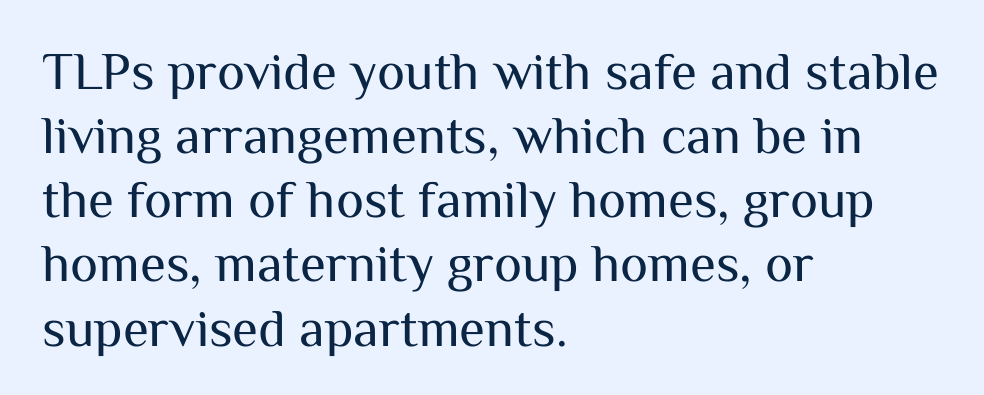
Q: Is the text bold? A: No.
Q: Is the text italic (slanted)? A: No, it is upright.
Q: Is the typeface a serif or a sans-serif typeface? A: Sans-serif.
Q: Is the text underlined? A: No.
Q: How is the paragraph aligned? A: Left-aligned.
Q: Is the spacing between letters normal or unusually wide? A: Normal.
Q: Width (condensed, normal, or wide)? A: Normal.
Q: Stroke contrast? A: Medium.
Q: x-height? A: Medium.
Q: Monospaced? A: No.
